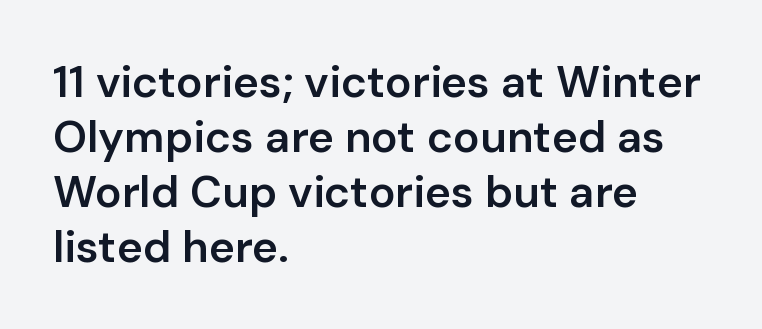
The image shows 44 px semibold sans-serif type, upright; set left-aligned, normal line spacing (1.25x), normal letter spacing, not underlined; low stroke contrast and a medium x-height.
